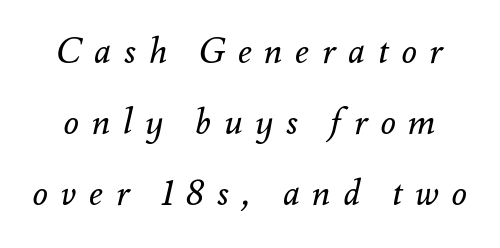
The image shows 35 px regular-weight type, italic (leaning right); set loose line spacing (2.03x), unusually wide letter spacing (+0.37 em), not underlined; medium stroke contrast and a small x-height.
